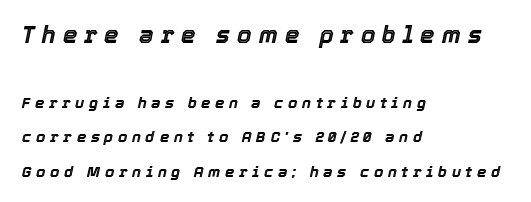
Whoever set this made the first block the dominant, larger element. The face used here has a pronounced slope to its letters. The glyphs are unaccompanied by any horizontal stroke below them. The line texture is sparse and dotted thanks to wide tracking. Successive baselines arrive slowly, with a big drop between each. Line beginnings align vertically; line endings do not.
